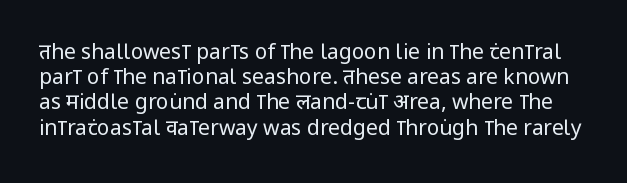
A bare baseline throughout the passage. The gaps between neighbouring characters are ordinary and unremarkable. Italic: no, the glyphs are upright roman. Weight: not bold — regular or lighter.
